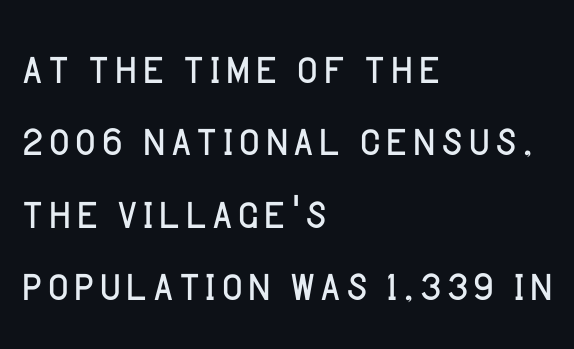
Serifs: no, the terminals of the letterforms are clean. Note the varied advance widths — an 'i' is clearly narrower than an 'm'. Think standard paragraph weight, or any step lighter than that. Unlike italic type, these characters show no tilt at all. Which margin do the lines hug? The left one — the right edge is uneven.
